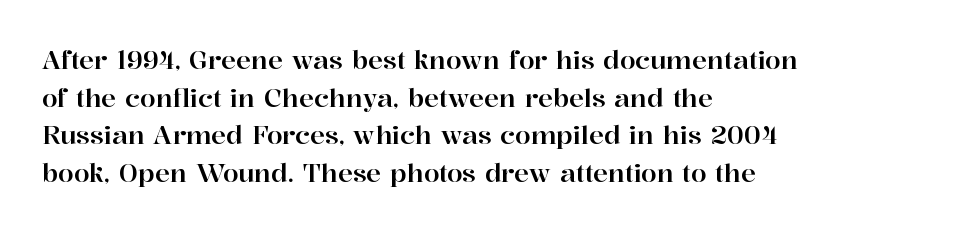
Q: Is the text italic (slanted)? A: No, it is upright.
Q: Is the text underlined? A: No.
Q: How is the paragraph aligned? A: Left-aligned.
Q: Is the spacing between letters normal or unusually wide? A: Normal.
Q: Is the spacing between lines tight, normal or loose? A: Normal.
